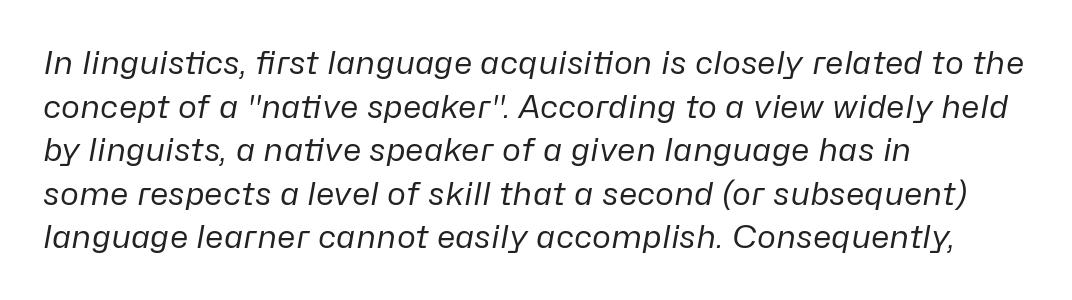
{"italic": "yes", "lean": "right", "slant_degrees": 10, "bold": "no", "weight": "regular", "width": "normal", "stroke_contrast": "low", "x_height": "medium", "monospaced": "no", "underline": "no", "align": "left", "line_spacing": "normal", "line_spacing_ratio": 1.36, "letter_spacing": "normal", "letter_spacing_em": 0.0, "glyph_px": 32}
